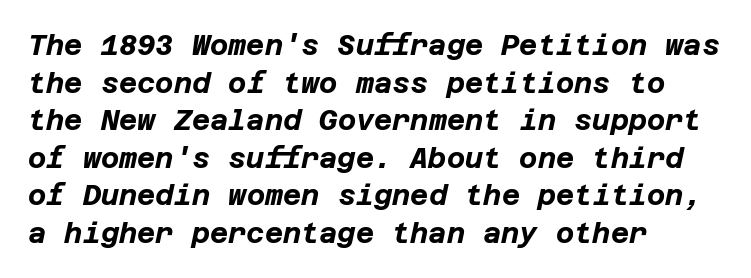
Rule under the text: the space is simply empty. I'd describe the lettering as bold — thick and assertive. The lines are quadded left. Rendered with sloped, italic letterforms. Tracking here is standard; glyphs follow each other at the usual distance.
